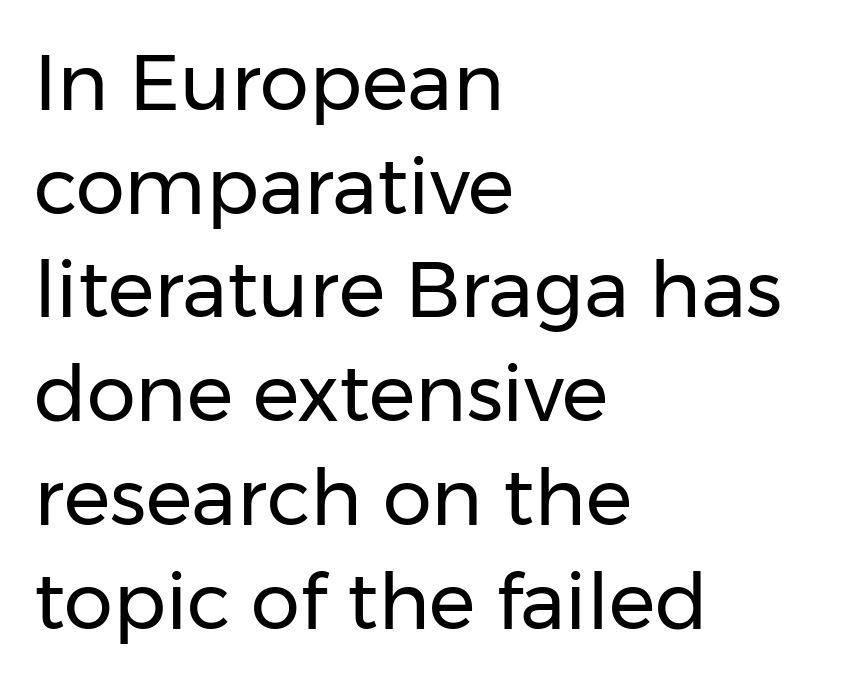
{"serif": "no", "italic": "no", "bold": "no", "weight": "regular", "width": "normal", "stroke_contrast": "low", "x_height": "medium", "monospaced": "no", "underline": "no", "align": "left", "line_spacing": "normal", "line_spacing_ratio": 1.33, "letter_spacing": "normal", "letter_spacing_em": 0.0, "glyph_px": 78}
